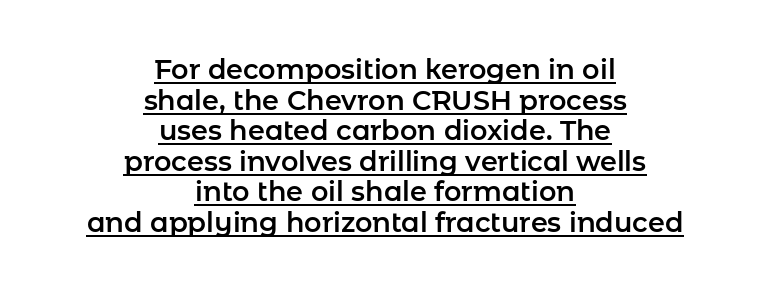
{"italic": "no", "underline": "yes", "align": "center", "line_spacing": "tight", "line_spacing_ratio": 1.13, "letter_spacing": "normal", "letter_spacing_em": 0.0, "glyph_px": 27}
